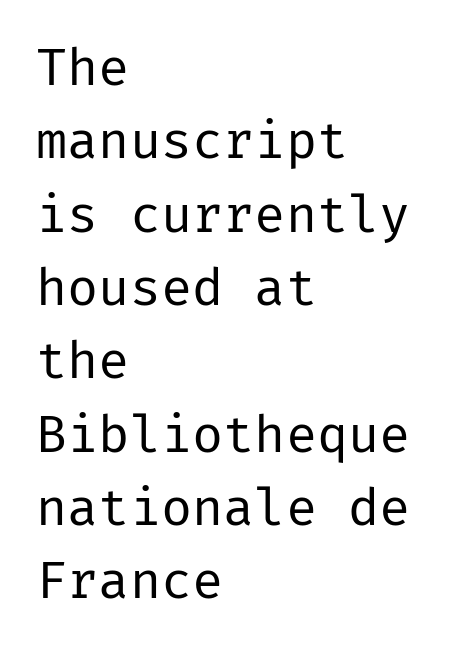
Q: Is the text bold? A: No.
Q: Is the text italic (slanted)? A: No, it is upright.
Q: Is the typeface a serif or a sans-serif typeface? A: Sans-serif.
Q: Is the text underlined? A: No.
Q: How is the paragraph aligned? A: Left-aligned.
Q: Is the spacing between letters normal or unusually wide? A: Normal.
Q: Is the spacing between lines tight, normal or loose? A: Normal.
Q: Width (condensed, normal, or wide)? A: Normal.
Q: Stroke contrast? A: Low.
Q: x-height? A: Medium.
